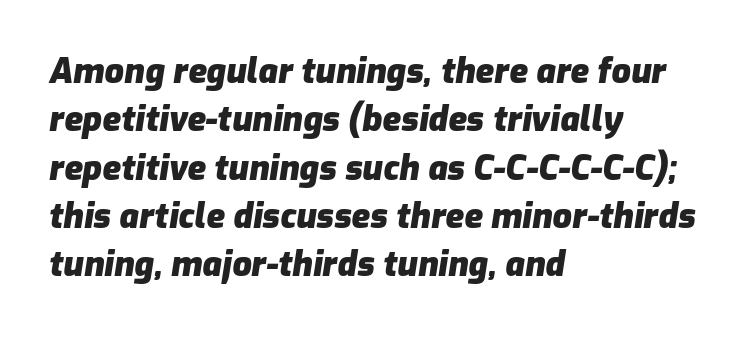
How heavy is the stroke? Heavy — this is a bold. The letters advance in unequal steps, a hallmark of proportional type. This block has exactly the height ordinary leading produces. Glance below the letters and you will spot only blank space.
